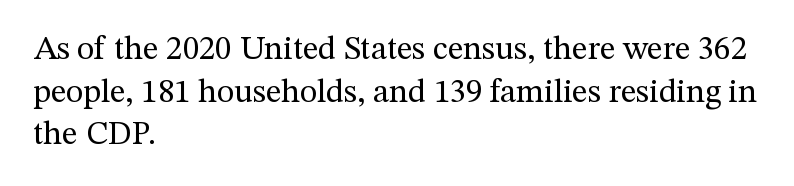
The image shows 33 px regular-weight serif type, upright; set left-aligned, normal line spacing (1.29x), normal letter spacing, not underlined; medium stroke contrast and a medium x-height.
